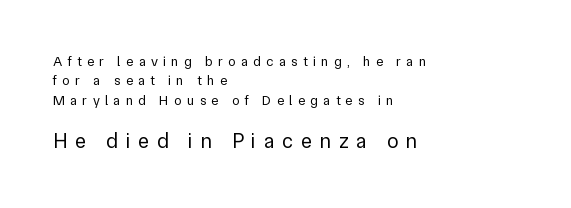
Q: Is the text bold? A: No.
Q: Is the text italic (slanted)? A: No, it is upright.
Q: Is the text underlined? A: No.
Q: How is the paragraph aligned? A: Left-aligned.
Q: Is the spacing between letters normal or unusually wide? A: Unusually wide.
Q: Is the spacing between lines tight, normal or loose? A: Normal.
Q: Which block of text is set in a larger size, the first (top) or the second (bottom)? A: The second (bottom) one.
